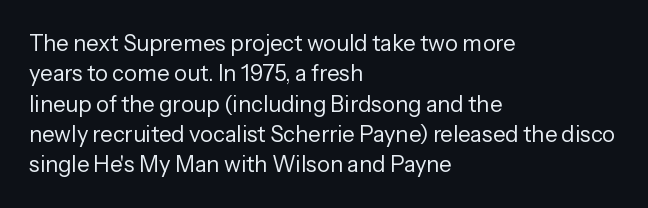
A quiet, ordinary-to-light weight characterises the typeface. The text block is weighted toward the left margin, trailing off unevenly rightward. This rendering leaves character spacing at its baseline value. Characters remain perfectly vertical along every line. The strip under each line holds only bare page.
